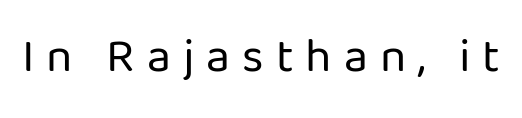
{"serif": "no", "italic": "no", "bold": "no", "weight": "regular", "width": "normal", "stroke_contrast": "low", "x_height": "medium", "monospaced": "no", "underline": "no", "letter_spacing": "wide", "letter_spacing_em": 0.25, "glyph_px": 48}
